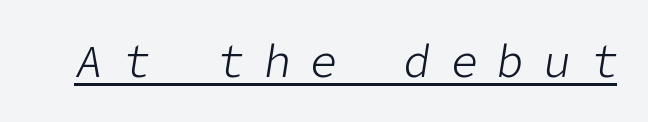
Q: Is the text bold? A: No.
Q: Is the text italic (slanted)? A: Yes, it leans right by about 9 degrees.
Q: Is the text underlined? A: Yes.
Q: Is the spacing between letters normal or unusually wide? A: Unusually wide.
Q: Width (condensed, normal, or wide)? A: Normal.
Q: Stroke contrast? A: Low.
Q: x-height? A: Medium.
